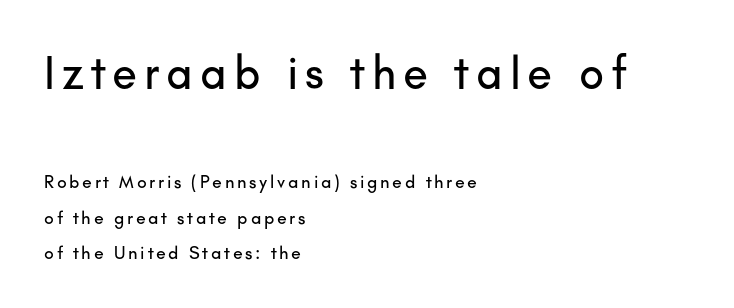
Q: Is the text italic (slanted)? A: No, it is upright.
Q: Is the typeface a serif or a sans-serif typeface? A: Sans-serif.
Q: Is the text underlined? A: No.
Q: How is the paragraph aligned? A: Left-aligned.
Q: Is the spacing between lines tight, normal or loose? A: Loose.
Q: Which block of text is set in a larger size, the first (top) or the second (bottom)? A: The first (top) one.
Q: Width (condensed, normal, or wide)? A: Normal.
Q: Stroke contrast? A: Low.
Q: x-height? A: Small.
Q: Monospaced? A: No.
